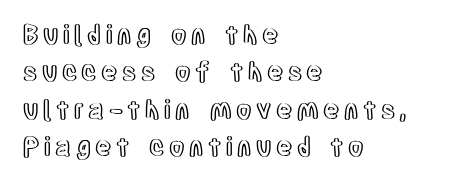
The image shows 25 px text type, upright; set left-aligned, normal line spacing (1.5x), not underlined.
